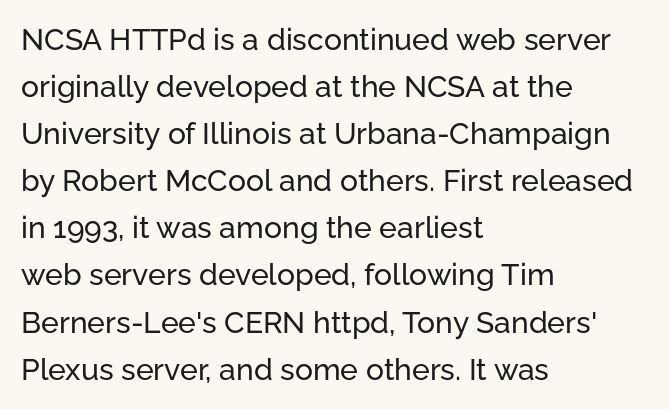
The image shows 30 px sans-serif type, upright; set left-aligned, normal line spacing (1.57x), normal letter spacing, not underlined; low stroke contrast and a medium x-height.
